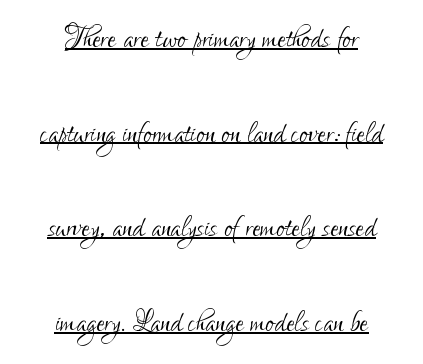
{"serif": "no", "bold": "no", "weight": "light", "width": "condensed", "stroke_contrast": "low", "x_height": "small", "monospaced": "no", "underline": "yes", "align": "center", "line_spacing": "loose", "line_spacing_ratio": 2.49, "letter_spacing": "normal", "letter_spacing_em": 0.0, "glyph_px": 38}
